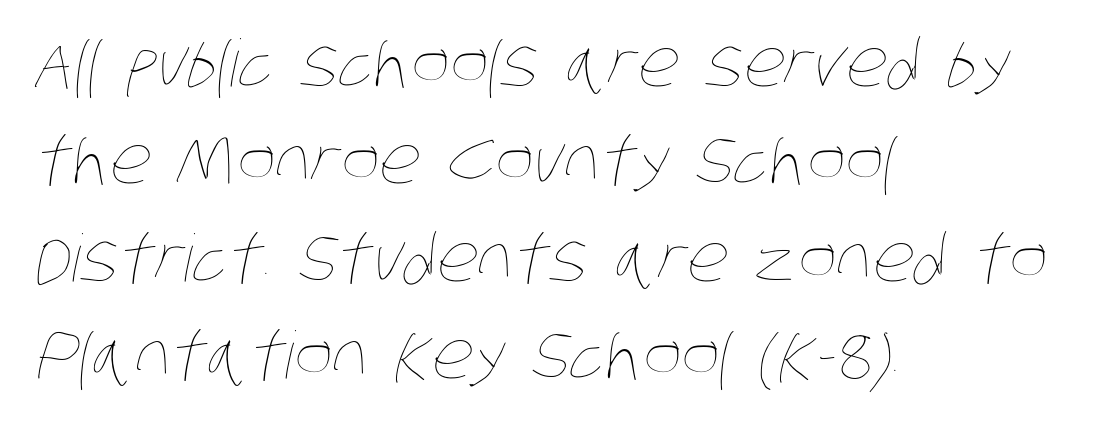
{"bold": "no", "weight": "thin", "width": "condensed", "stroke_contrast": "low", "x_height": "large", "monospaced": "no", "underline": "no", "align": "left", "line_spacing": "normal", "line_spacing_ratio": 1.5, "letter_spacing": "normal", "letter_spacing_em": 0.0, "glyph_px": 65}
